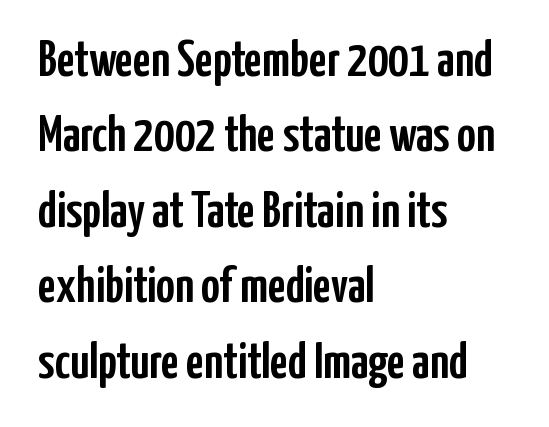
The image shows 51 px condensed sans-serif type, upright; set left-aligned, normal line spacing (1.48x), normal letter spacing, not underlined; low stroke contrast and a medium x-height.
